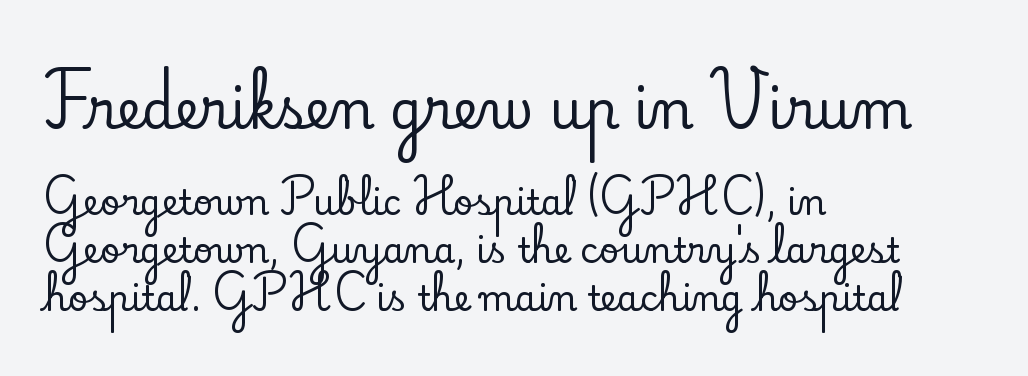
{"serif": "yes", "italic": "no", "width": "normal", "stroke_contrast": "low", "x_height": "small", "monospaced": "no", "underline": "no", "align": "left", "line_spacing": "normal", "line_spacing_ratio": 1.37, "letter_spacing": "normal", "letter_spacing_em": 0.0, "larger_block": "first", "size_ratio": 1.51, "glyph_px": 53}
